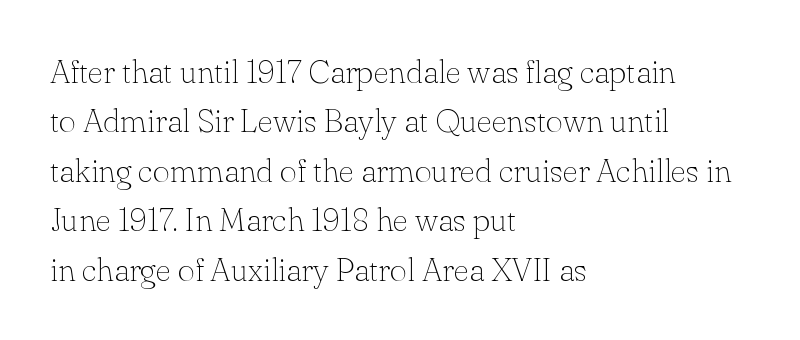
The image shows 33 px thin serif type, upright; set left-aligned, normal line spacing (1.5x), normal letter spacing, not underlined; low stroke contrast and a small x-height.
